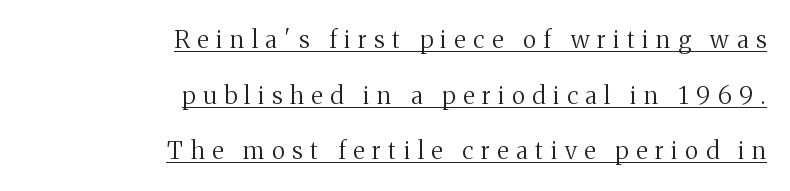
The image shows 24 px text type, upright; set right-aligned, loose line spacing (2.32x), unusually wide letter spacing (+0.32 em), underlined.
